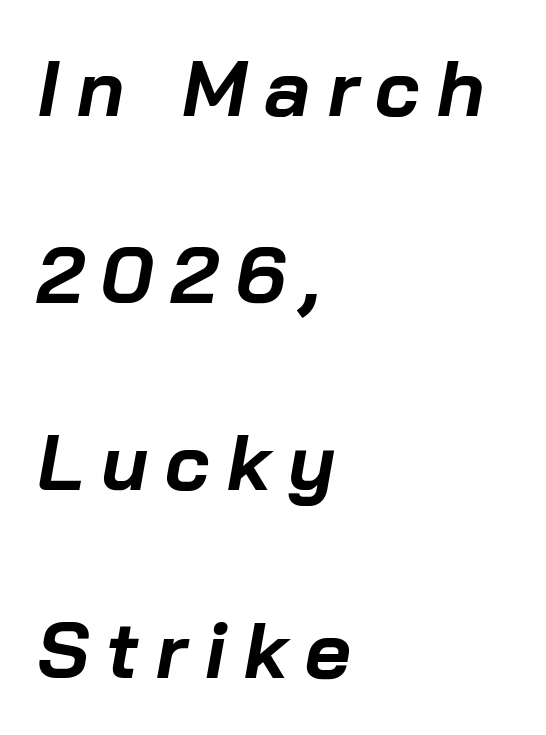
The image shows 79 px bold type, italic (leaning right); set left-aligned, loose line spacing (2.37x), unusually wide letter spacing (+0.22 em), not underlined; low stroke contrast and a medium x-height.
